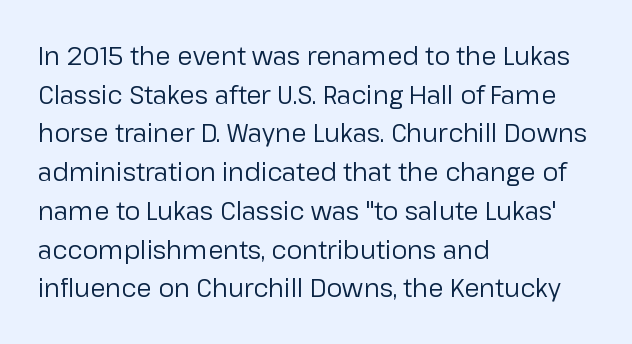
{"italic": "no", "bold": "no", "underline": "no", "align": "left", "line_spacing": "normal", "line_spacing_ratio": 1.55, "letter_spacing": "normal", "letter_spacing_em": 0.0, "glyph_px": 25}
